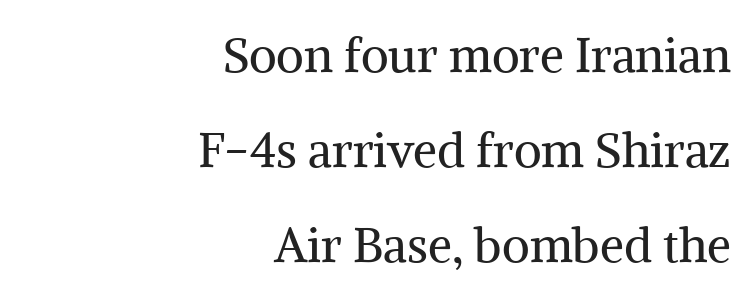
{"serif": "yes", "italic": "no", "bold": "no", "weight": "regular", "width": "normal", "stroke_contrast": "medium", "x_height": "medium", "monospaced": "no", "underline": "no", "align": "right", "line_spacing": "loose", "line_spacing_ratio": 1.98, "letter_spacing": "normal", "letter_spacing_em": 0.0, "glyph_px": 48}
